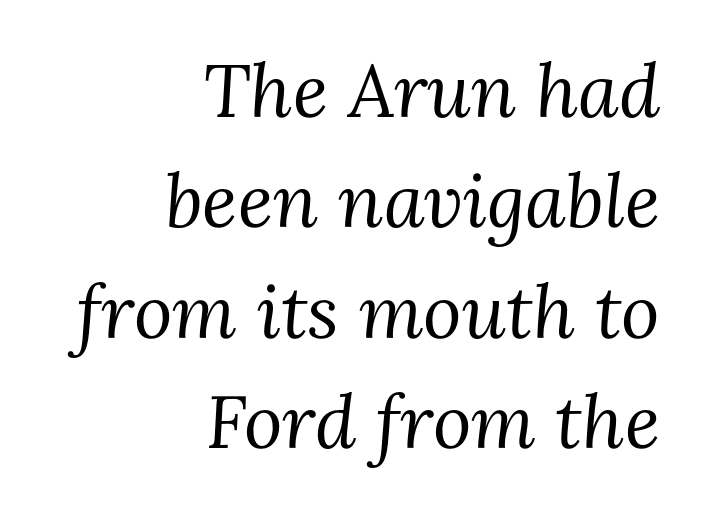
{"serif": "yes", "italic": "yes", "lean": "right", "slant_degrees": 3, "bold": "no", "weight": "regular", "width": "normal", "stroke_contrast": "medium", "x_height": "medium", "monospaced": "no", "underline": "no", "align": "right", "line_spacing": "normal", "line_spacing_ratio": 1.49, "letter_spacing": "normal", "letter_spacing_em": 0.0, "glyph_px": 74}
